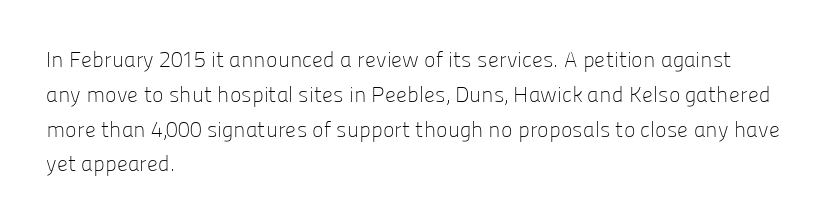
Q: Is the text bold? A: No.
Q: Is the text italic (slanted)? A: No, it is upright.
Q: Is the text underlined? A: No.
Q: How is the paragraph aligned? A: Left-aligned.
Q: Is the spacing between letters normal or unusually wide? A: Normal.
Q: Is the spacing between lines tight, normal or loose? A: Normal.
